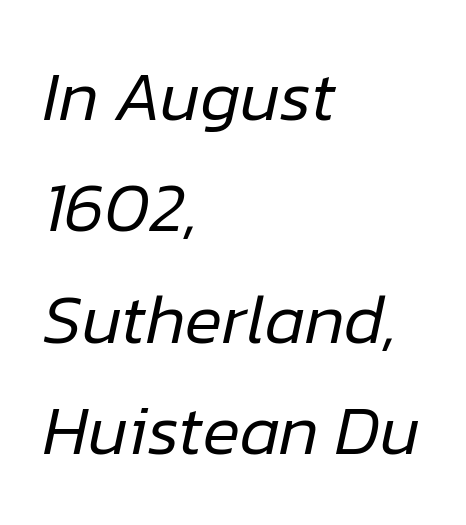
The image shows 70 px regular-weight type, italic (leaning right); set left-aligned, normal line spacing (1.59x), normal letter spacing, not underlined; low stroke contrast and a medium x-height.
